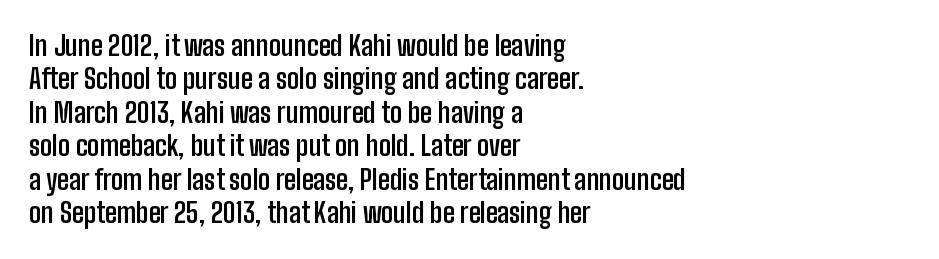
Q: Is the text bold? A: Yes.
Q: Is the text italic (slanted)? A: No, it is upright.
Q: Is the text underlined? A: No.
Q: How is the paragraph aligned? A: Left-aligned.
Q: Is the spacing between letters normal or unusually wide? A: Normal.
